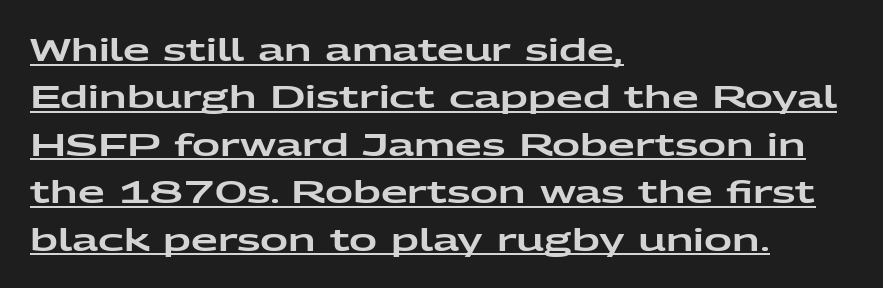
The image shows 31 px wide sans-serif type, upright; set left-aligned, normal line spacing (1.53x), normal letter spacing, underlined; low stroke contrast and a medium x-height.
